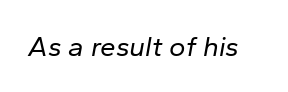
Q: Is the text bold? A: No.
Q: Is the text italic (slanted)? A: Yes, it leans right by about 10 degrees.
Q: Is the text underlined? A: No.
Q: Is the spacing between letters normal or unusually wide? A: Normal.
Q: Width (condensed, normal, or wide)? A: Normal.
Q: Stroke contrast? A: Low.
Q: x-height? A: Medium.
Q: Monospaced? A: No.
